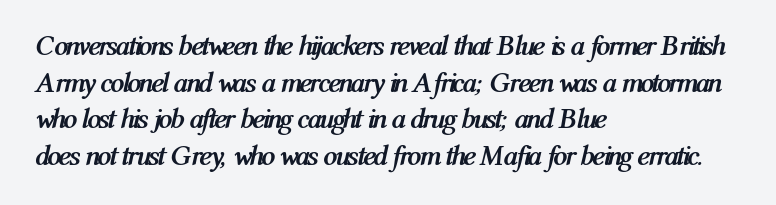
Leading: standard. Notice how thick the strokes are: this is what a full bold looks like. Short and long lines alike share a common starting point at left. Proportional: the letters do not fall into vertical columns.
